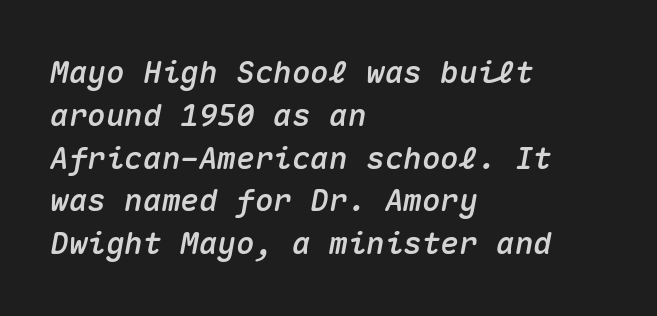
This rendering uses left alignment, leaving the right contour irregular. Normally led — the rows are evenly, conventionally spaced. Fixed-width glyphs throughout — classic coding-font behaviour. Decoration check: the copy has no underline. Look at the tracking — it's just the regular setting, nothing added. Posture: slanted.
